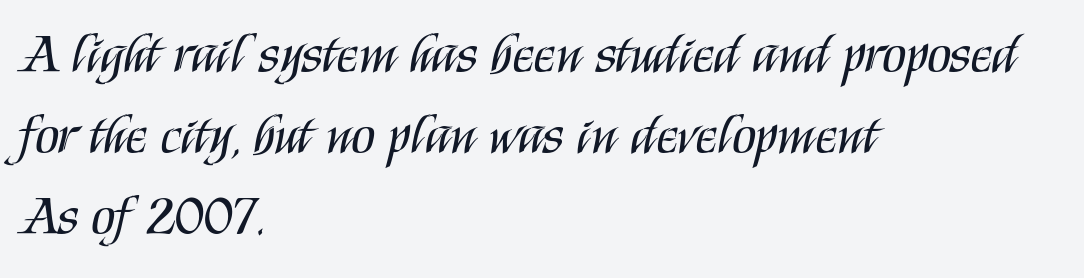
The image shows 55 px regular-weight, condensed sans-serif type; set left-aligned, normal line spacing (1.47x), normal letter spacing, not underlined; medium stroke contrast and a large x-height.
